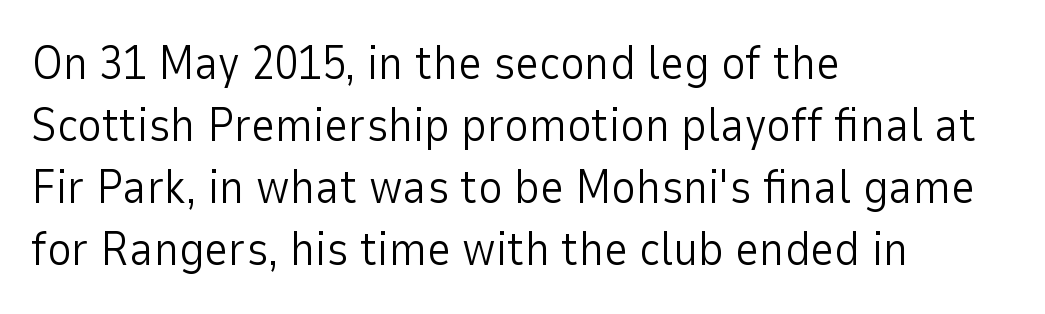
Q: Is the text bold? A: No.
Q: Is the text italic (slanted)? A: No, it is upright.
Q: Is the typeface a serif or a sans-serif typeface? A: Sans-serif.
Q: Is the text underlined? A: No.
Q: How is the paragraph aligned? A: Left-aligned.
Q: Is the spacing between letters normal or unusually wide? A: Normal.
Q: Is the spacing between lines tight, normal or loose? A: Normal.
Q: Width (condensed, normal, or wide)? A: Normal.
Q: Stroke contrast? A: Low.
Q: x-height? A: Medium.
Q: Monospaced? A: No.
